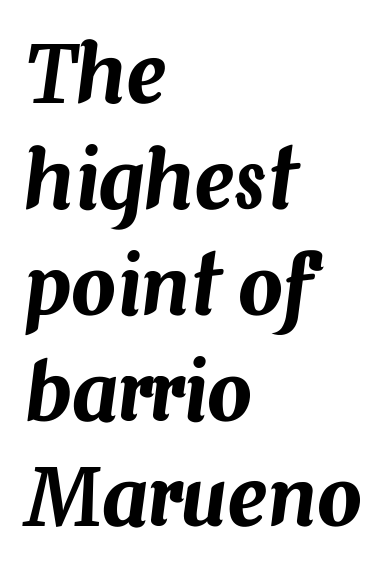
Vertical spacing — default. Looks like regular typesetting: each glyph gets only the width it needs. Horizontal alignment here is leftward, the default for most running prose. Each row of text sits above clean, open space. Nobody touched the tracking dial on this one.
